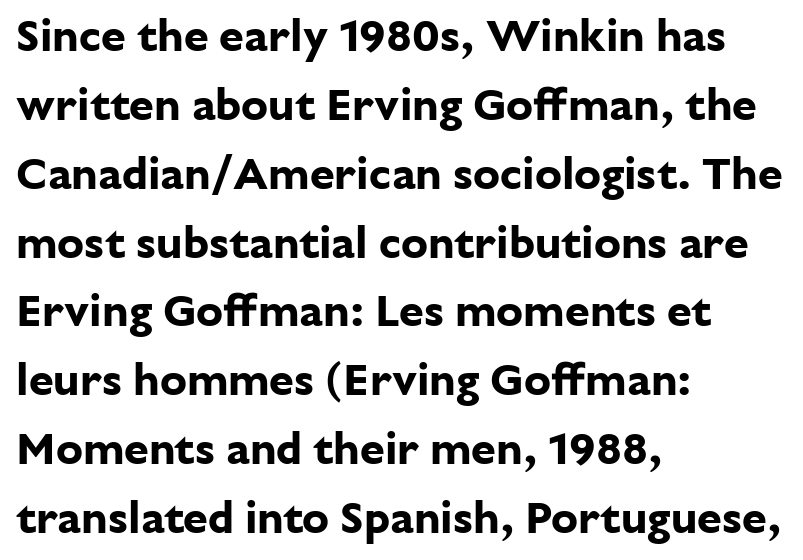
The image shows 45 px bold sans-serif type, upright; set left-aligned, normal line spacing (1.53x), normal letter spacing, not underlined; low stroke contrast and a medium x-height.
